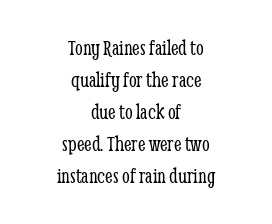
The image shows 22 px text type, upright; set centered, normal line spacing (1.46x), normal letter spacing, not underlined.
